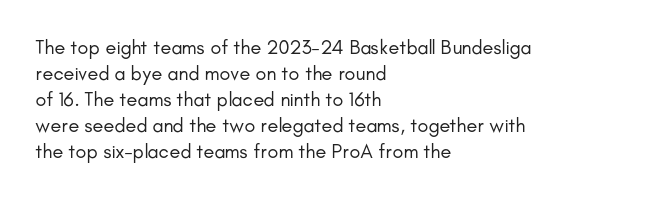
Where is the straight margin? On the left. This sample keeps an unexceptional amount of space between lines. The typesetting does not lean heavy: it is not bold. The gaps between neighbouring characters are ordinary and unremarkable. A clean baseline with only descenders dipping below it.
